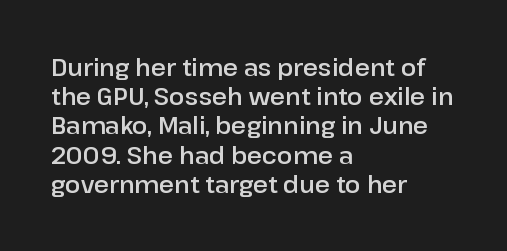
The image shows 23 px text type, upright; set left-aligned, normal line spacing (1.27x), normal letter spacing, not underlined.
